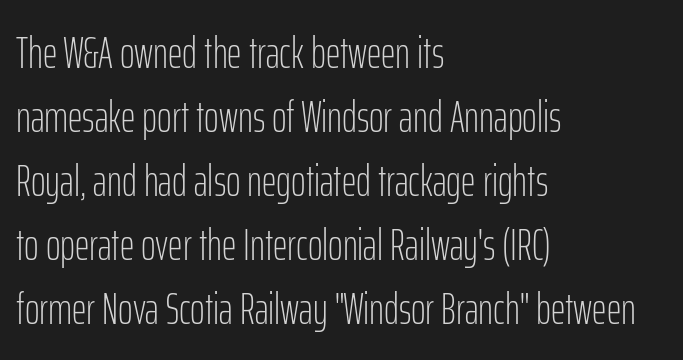
The image shows 45 px light, condensed sans-serif type, upright; set left-aligned, normal line spacing (1.42x), normal letter spacing, not underlined; low stroke contrast and a medium x-height.
